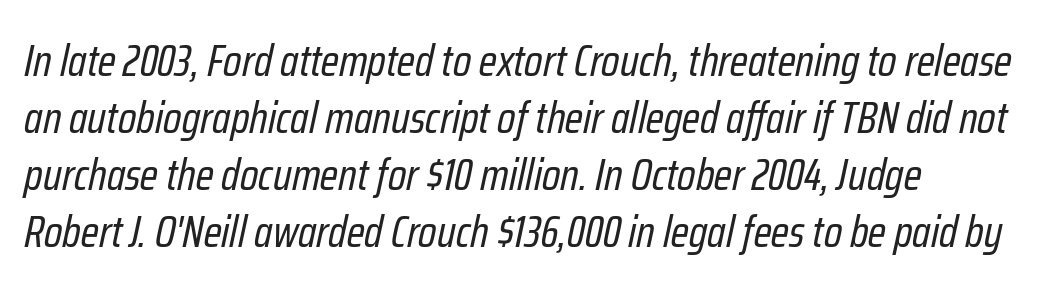
The letters look calm and open, with moderate or lighter stems. The block of text has a typical density, with ordinary space between rows. Horizontally, the lines are justified to the leading edge only. The area under the type is left untouched.
